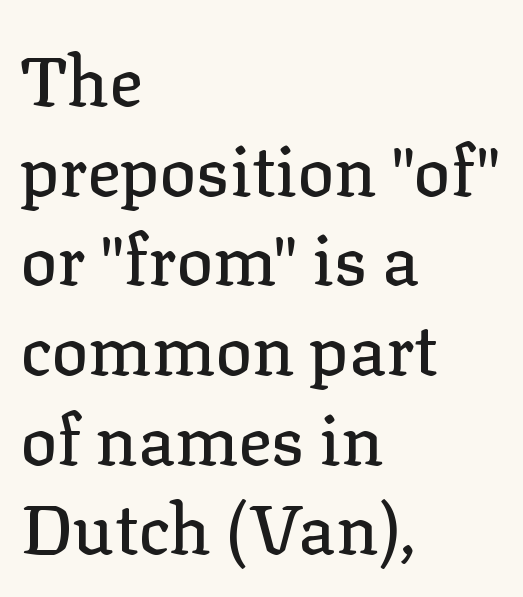
Quick note: interline space is typical. The typeface chosen for these lines features serifs. Underline: absent. Notice how the stems are strictly vertical — no italics here. Between one letter and the next there's only the usual sliver of space. These lines are rendered in a variable-pitch font.
